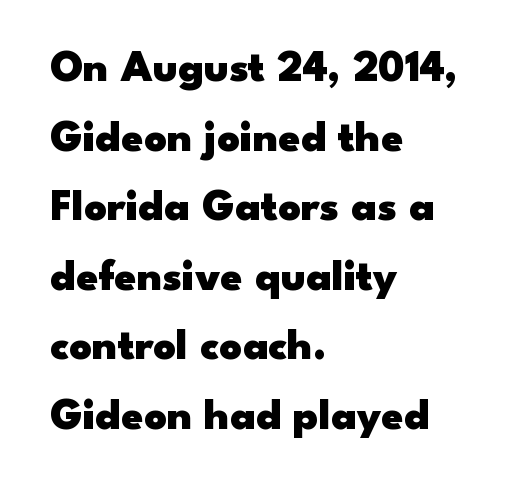
Q: Is the text bold? A: Yes.
Q: Is the text italic (slanted)? A: No, it is upright.
Q: Is the typeface a serif or a sans-serif typeface? A: Sans-serif.
Q: Is the text underlined? A: No.
Q: How is the paragraph aligned? A: Left-aligned.
Q: Is the spacing between letters normal or unusually wide? A: Normal.
Q: Is the spacing between lines tight, normal or loose? A: Normal.
Q: Width (condensed, normal, or wide)? A: Wide.
Q: Stroke contrast? A: Low.
Q: x-height? A: Small.
Q: Monospaced? A: No.
